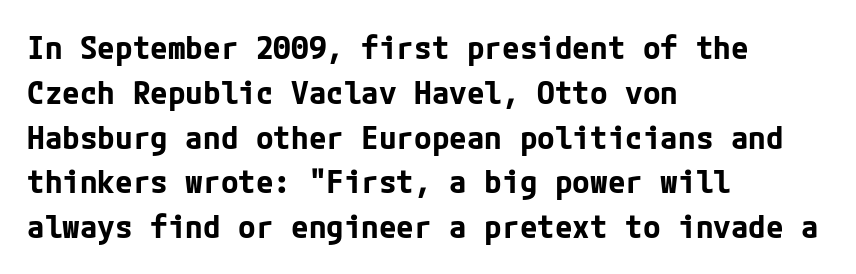
Between one letter and the next there's only the usual sliver of space. Chunky letters — that's bold for sure. This rendering uses left alignment, leaving the right contour irregular. The text was rendered using a sans face with plain stroke endings. Characters remain perfectly vertical along every line.
